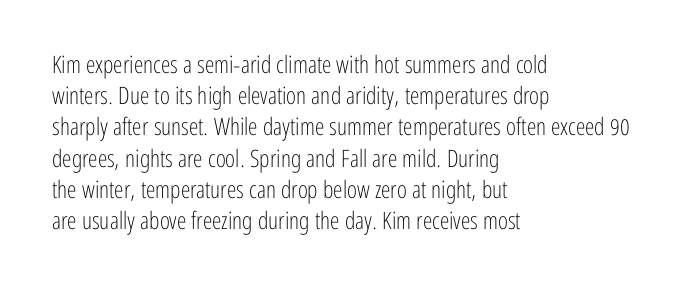
The image shows 24 px text type, upright; set left-aligned, normal line spacing (1.3x), normal letter spacing, not underlined.
